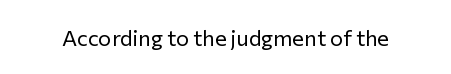
{"italic": "no", "bold": "no", "underline": "no", "letter_spacing": "normal", "letter_spacing_em": 0.0, "glyph_px": 22}
